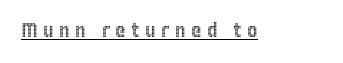
Honestly, the underline is the first thing you notice here. Italic? Not at all — the glyphs are vertical. Tracking value appears strongly positive — letters spread wide.
